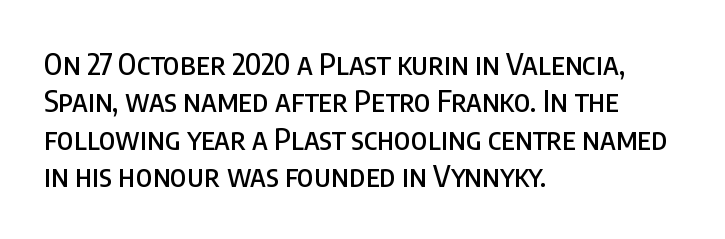
The image shows 30 px condensed sans-serif type, upright; set left-aligned, normal line spacing (1.25x), normal letter spacing, not underlined; low stroke contrast and a large x-height.
